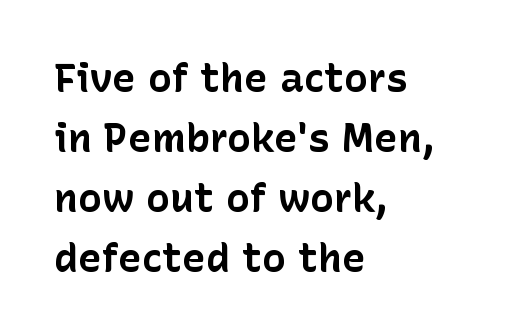
Q: Is the text bold? A: Yes.
Q: Is the text italic (slanted)? A: No, it is upright.
Q: Is the typeface a serif or a sans-serif typeface? A: Sans-serif.
Q: Is the text underlined? A: No.
Q: How is the paragraph aligned? A: Left-aligned.
Q: Is the spacing between letters normal or unusually wide? A: Normal.
Q: Is the spacing between lines tight, normal or loose? A: Normal.
Q: Width (condensed, normal, or wide)? A: Normal.
Q: Stroke contrast? A: Low.
Q: x-height? A: Medium.
Q: Monospaced? A: No.
